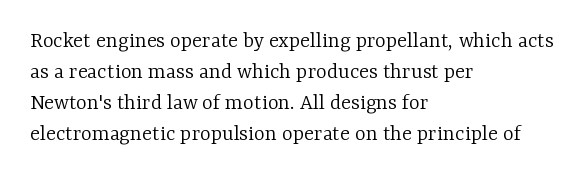
Q: Is the text bold? A: No.
Q: Is the text italic (slanted)? A: No, it is upright.
Q: Is the text underlined? A: No.
Q: How is the paragraph aligned? A: Left-aligned.
Q: Is the spacing between letters normal or unusually wide? A: Normal.
Q: Is the spacing between lines tight, normal or loose? A: Normal.
